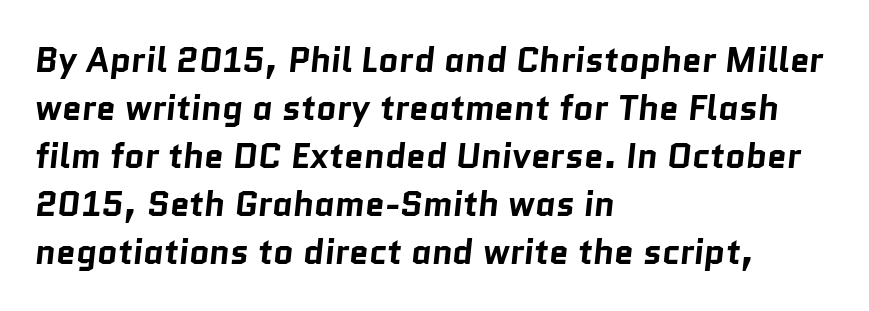
The image shows 35 px bold sans-serif type; set left-aligned, normal line spacing (1.37x), normal letter spacing, not underlined; low stroke contrast and a medium x-height.
